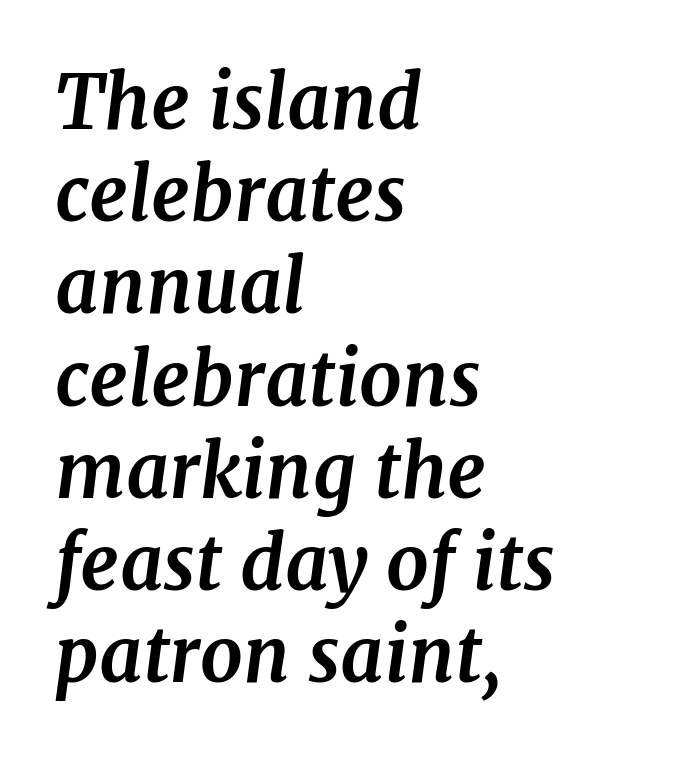
Q: Is the text bold? A: Yes.
Q: Is the text italic (slanted)? A: Yes, it leans right by about 7 degrees.
Q: Is the typeface a serif or a sans-serif typeface? A: Serif.
Q: Is the text underlined? A: No.
Q: How is the paragraph aligned? A: Left-aligned.
Q: Is the spacing between letters normal or unusually wide? A: Normal.
Q: Width (condensed, normal, or wide)? A: Normal.
Q: Stroke contrast? A: Medium.
Q: x-height? A: Medium.
Q: Monospaced? A: No.
